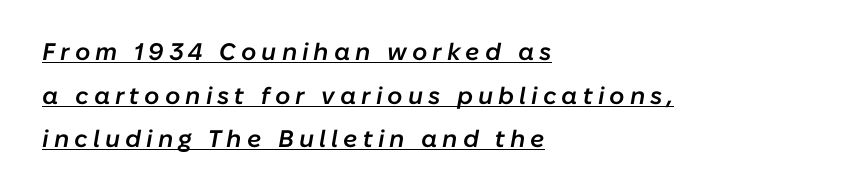
The image shows 24 px text type, italic (leaning right); set left-aligned, line spacing 1.82x, unusually wide letter spacing (+0.21 em), underlined.
